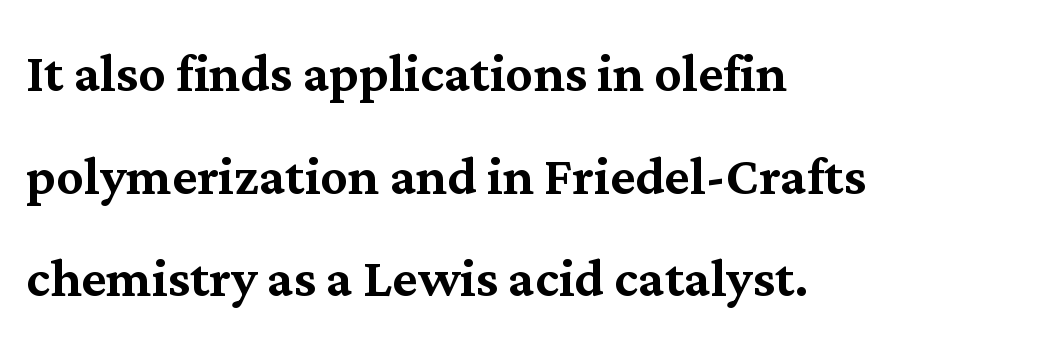
Small tapered or slab feet sit at the stroke ends, so this counts as serif. When letters stand straight like this, we call the style roman or upright. Honestly, there is no underline to notice here at all. Each letter keeps its own natural width here, so spacing adapts to shape. Each word holds together tightly as a unit, with standard inter-letter gaps.
